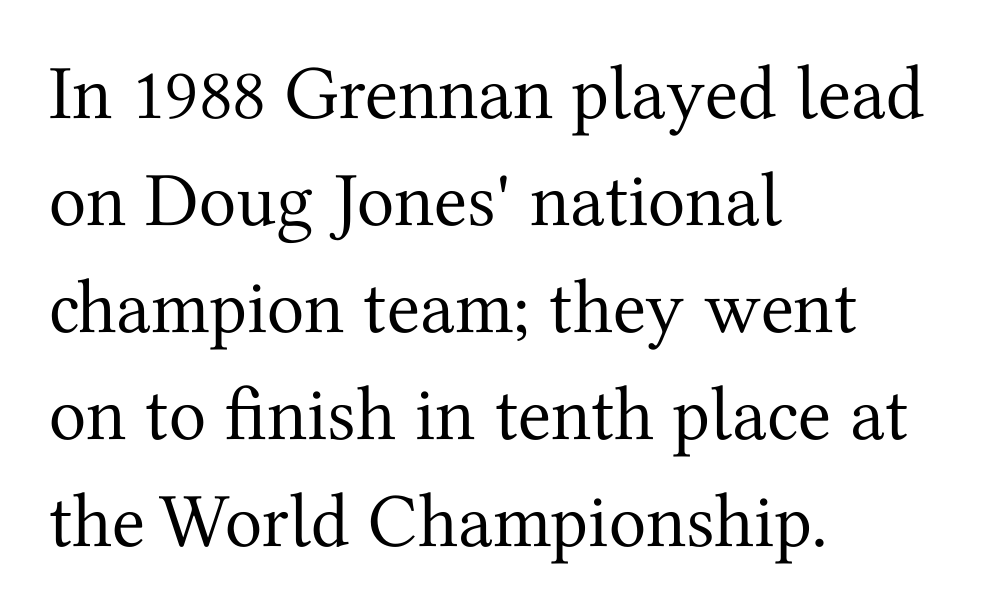
Q: Is the text bold? A: No.
Q: Is the text italic (slanted)? A: No, it is upright.
Q: Is the typeface a serif or a sans-serif typeface? A: Serif.
Q: Is the text underlined? A: No.
Q: How is the paragraph aligned? A: Left-aligned.
Q: Is the spacing between letters normal or unusually wide? A: Normal.
Q: Is the spacing between lines tight, normal or loose? A: Normal.
Q: Width (condensed, normal, or wide)? A: Normal.
Q: Stroke contrast? A: Medium.
Q: x-height? A: Medium.
Q: Monospaced? A: No.
